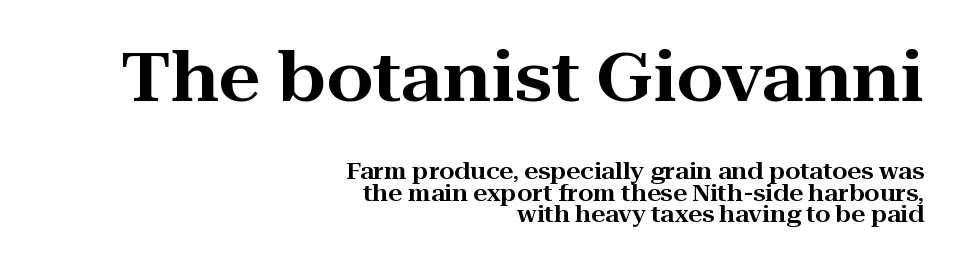
The image shows 67 px wide serif type, upright; set right-aligned, tight line spacing (0.99x), normal letter spacing, not underlined; the first (top) block is 3.05x larger; high stroke contrast and a medium x-height.
